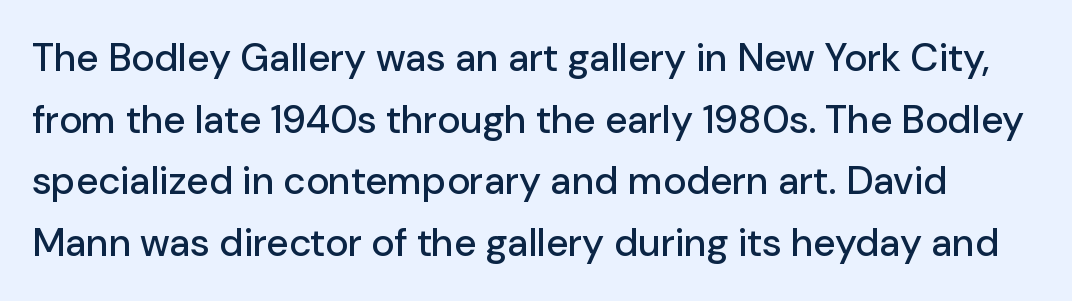
The designer left line spacing at the default. No word sits above an underline. Posture: upright roman. These lines are composed in type without serifs.
